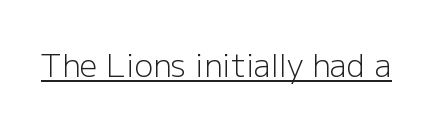
{"serif": "no", "italic": "no", "bold": "no", "weight": "light", "width": "normal", "stroke_contrast": "low", "x_height": "medium", "monospaced": "no", "underline": "yes", "letter_spacing": "normal", "letter_spacing_em": 0.0, "glyph_px": 31}
